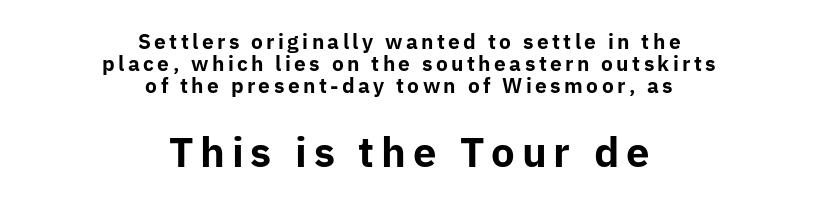
Q: Is the text bold? A: Yes.
Q: Is the text italic (slanted)? A: No, it is upright.
Q: Is the typeface a serif or a sans-serif typeface? A: Sans-serif.
Q: Is the text underlined? A: No.
Q: How is the paragraph aligned? A: Centered.
Q: Is the spacing between lines tight, normal or loose? A: Tight.
Q: Which block of text is set in a larger size, the first (top) or the second (bottom)? A: The second (bottom) one.
Q: Width (condensed, normal, or wide)? A: Normal.
Q: Stroke contrast? A: Low.
Q: x-height? A: Medium.
Q: Monospaced? A: No.
